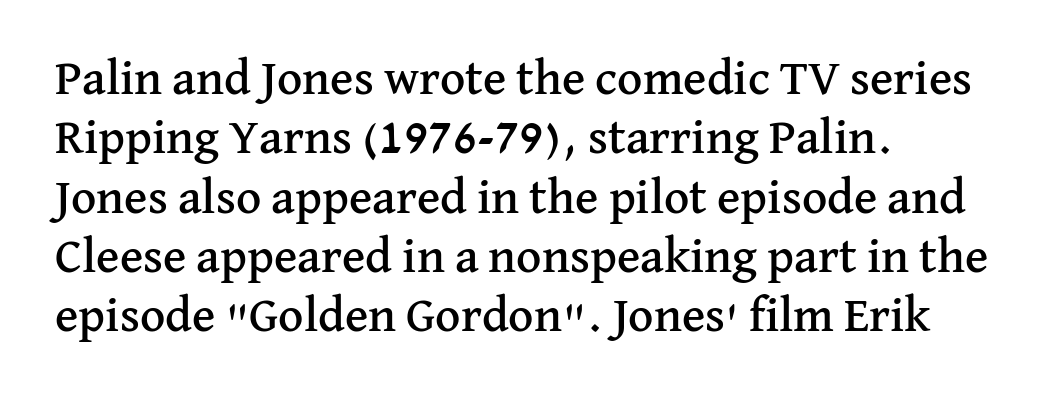
Honestly, the letter spacing is just normal — you wouldn't notice it. Line starts are locked; line ends wander. A typesetter would mark this as roman, not italic. The passage shown is typed in a proportional face where columns would drift. Has an underline been added? It has not. The characters display serif detailing at their extremities.
